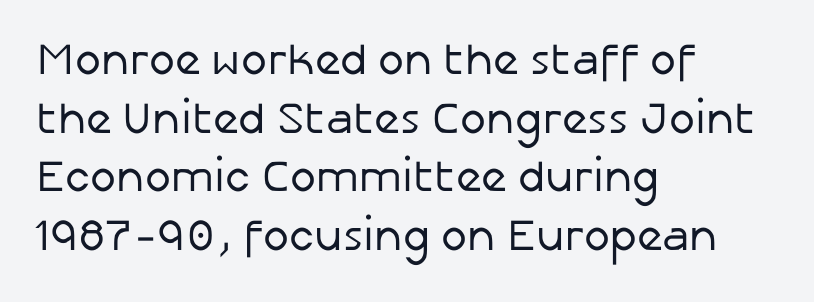
Q: Is the text bold? A: No.
Q: Is the text italic (slanted)? A: No, it is upright.
Q: Is the typeface a serif or a sans-serif typeface? A: Sans-serif.
Q: Is the text underlined? A: No.
Q: How is the paragraph aligned? A: Left-aligned.
Q: Is the spacing between letters normal or unusually wide? A: Normal.
Q: Is the spacing between lines tight, normal or loose? A: Normal.
Q: Width (condensed, normal, or wide)? A: Normal.
Q: Stroke contrast? A: Low.
Q: x-height? A: Medium.
Q: Monospaced? A: No.
